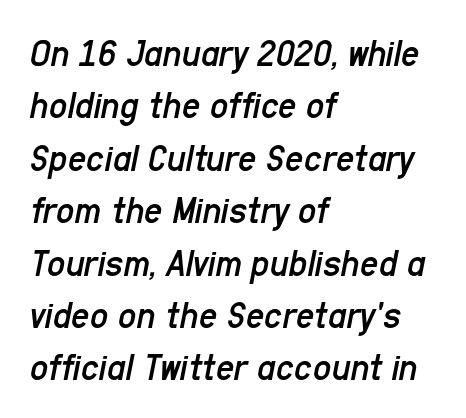
The image shows 40 px regular-weight, condensed type, italic (leaning right); set left-aligned, normal line spacing (1.31x), normal letter spacing, not underlined; low stroke contrast and a medium x-height.
